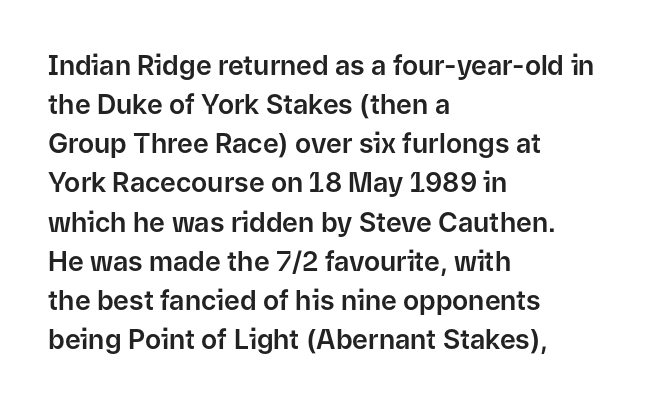
The image shows 27 px text type, upright; set left-aligned, normal line spacing (1.45x), normal letter spacing, not underlined.
